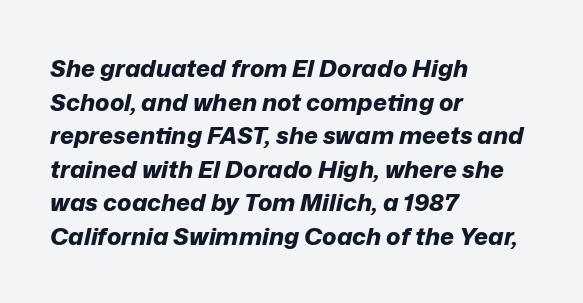
The image shows 24 px bold type, italic (leaning right); set left-aligned, normal line spacing (1.4x), normal letter spacing, not underlined.
